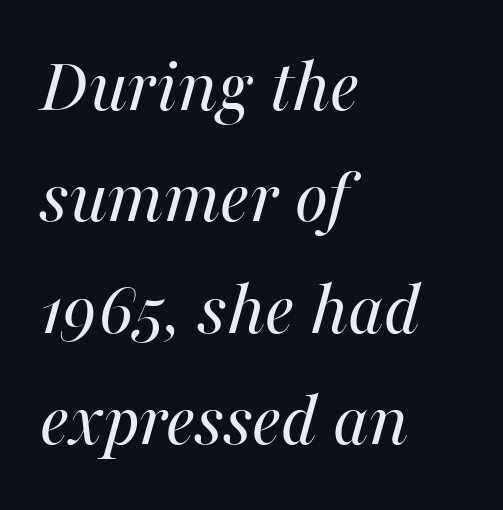
{"italic": "yes", "lean": "right", "slant_degrees": 16, "bold": "no", "weight": "regular", "width": "normal", "stroke_contrast": "medium", "x_height": "medium", "monospaced": "no", "underline": "no", "align": "left", "line_spacing": "normal", "line_spacing_ratio": 1.41, "letter_spacing": "normal", "letter_spacing_em": 0.0, "glyph_px": 79}
